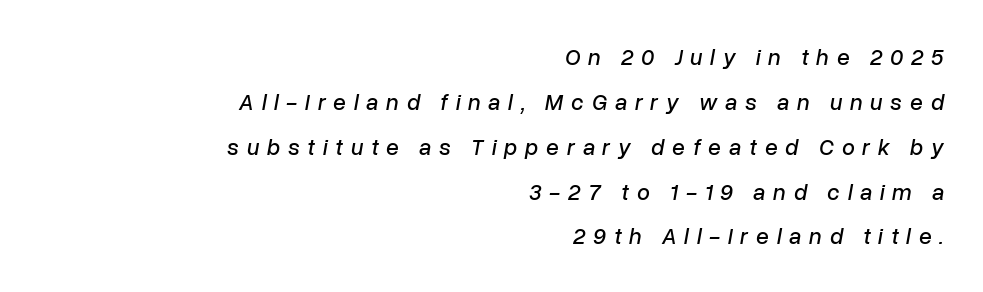
This block would shrink considerably if given ordinary leading; it's expanded now. The string is rendered with underlining switched off. How are the letters spaced? Widely, with obvious added tracking. Observe the lean: these are italic letterforms. Horizontal alignment here is rightward, an uncommon choice for prose.
